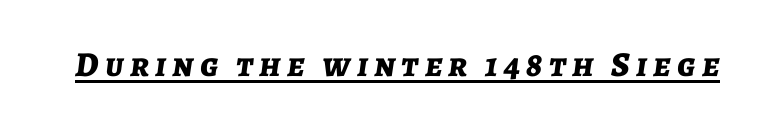
The image shows 35 px bold type, italic (leaning right); set underlined; low stroke contrast and a medium x-height.
